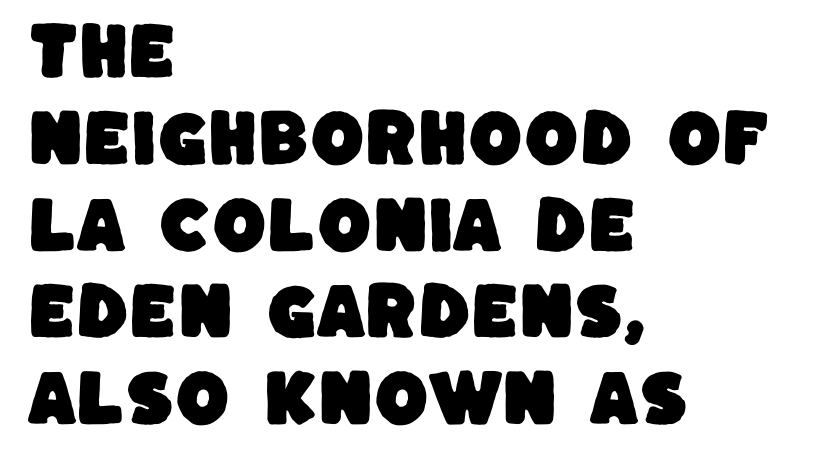
The image shows 62 px sans-serif type; set left-aligned, normal line spacing (1.4x), normal letter spacing, not underlined; low stroke contrast and a large x-height.
